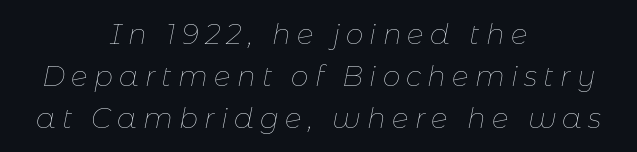
{"italic": "yes", "lean": "right", "slant_degrees": 11, "bold": "no", "weight": "thin", "width": "normal", "stroke_contrast": "low", "x_height": "medium", "monospaced": "no", "underline": "no", "align": "center", "line_spacing": "normal", "line_spacing_ratio": 1.5, "letter_spacing": "wide", "letter_spacing_em": 0.22, "glyph_px": 28}
